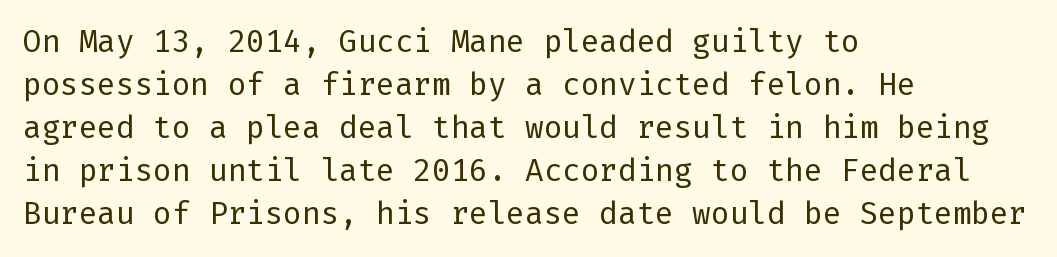
The image shows 31 px regular-weight sans-serif type, upright; set left-aligned, normal line spacing (1.39x), normal letter spacing, not underlined; low stroke contrast and a medium x-height.
